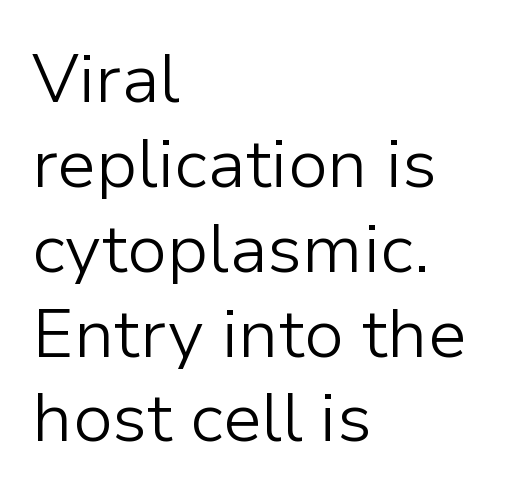
Q: Is the text bold? A: No.
Q: Is the text italic (slanted)? A: No, it is upright.
Q: Is the typeface a serif or a sans-serif typeface? A: Sans-serif.
Q: Is the text underlined? A: No.
Q: How is the paragraph aligned? A: Left-aligned.
Q: Is the spacing between letters normal or unusually wide? A: Normal.
Q: Width (condensed, normal, or wide)? A: Normal.
Q: Stroke contrast? A: Low.
Q: x-height? A: Medium.
Q: Monospaced? A: No.
